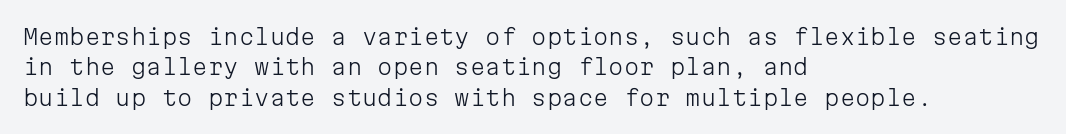
Q: Is the text bold? A: No.
Q: Is the text italic (slanted)? A: No, it is upright.
Q: Is the text underlined? A: No.
Q: How is the paragraph aligned? A: Left-aligned.
Q: Is the spacing between letters normal or unusually wide? A: Normal.
Q: Is the spacing between lines tight, normal or loose? A: Normal.
